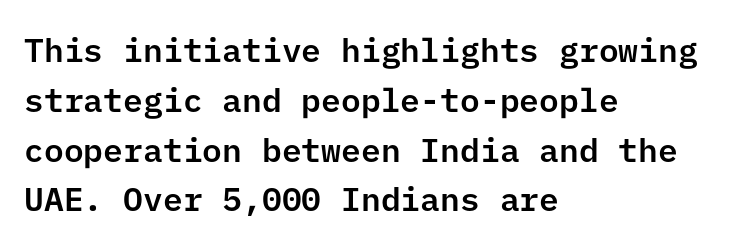
{"serif": "no", "italic": "no", "width": "normal", "stroke_contrast": "low", "x_height": "medium", "underline": "no", "align": "left", "line_spacing": "normal", "line_spacing_ratio": 1.51, "letter_spacing": "normal", "letter_spacing_em": 0.0, "glyph_px": 33}
